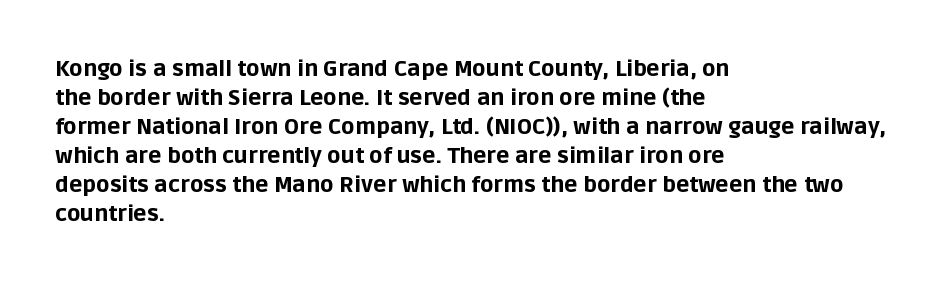
{"italic": "no", "bold": "yes", "underline": "no", "align": "left", "line_spacing": "normal", "line_spacing_ratio": 1.32, "letter_spacing": "normal", "letter_spacing_em": 0.0, "glyph_px": 22}
